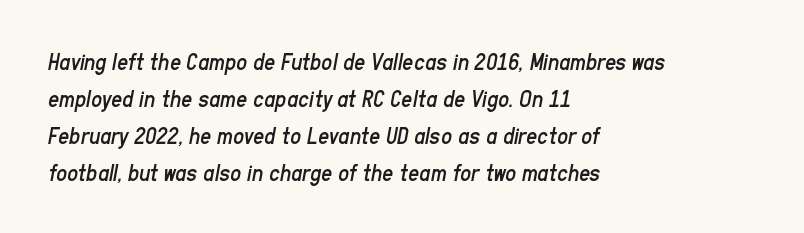
The lines sit at an ordinary, default distance from one another. There's an unmistakable incline to the writing here. Compared with a typical body face, this is equally light or lighter still. This rendering uses left alignment, leaving the right contour irregular. The passage shown has conventional tracking throughout.
